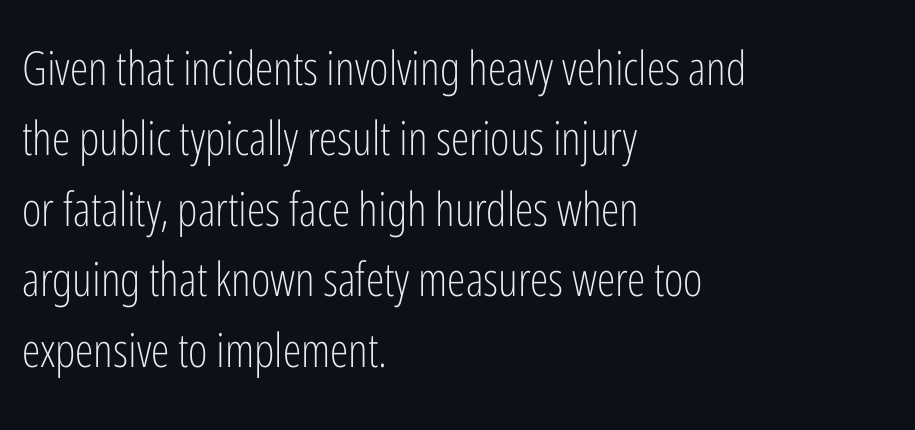
Q: Is the text bold? A: No.
Q: Is the text italic (slanted)? A: No, it is upright.
Q: Is the typeface a serif or a sans-serif typeface? A: Sans-serif.
Q: Is the text underlined? A: No.
Q: How is the paragraph aligned? A: Left-aligned.
Q: Is the spacing between letters normal or unusually wide? A: Normal.
Q: Is the spacing between lines tight, normal or loose? A: Normal.
Q: Width (condensed, normal, or wide)? A: Condensed.
Q: Stroke contrast? A: Low.
Q: x-height? A: Medium.
Q: Monospaced? A: No.
